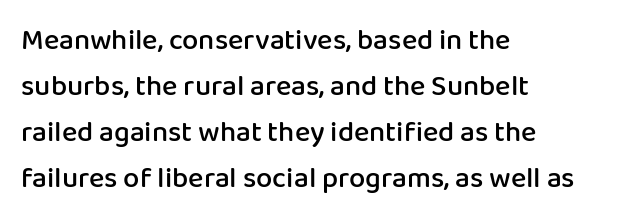
The image shows 29 px semibold sans-serif type, upright; set left-aligned, normal line spacing (1.59x), normal letter spacing, not underlined; low stroke contrast and a medium x-height.
